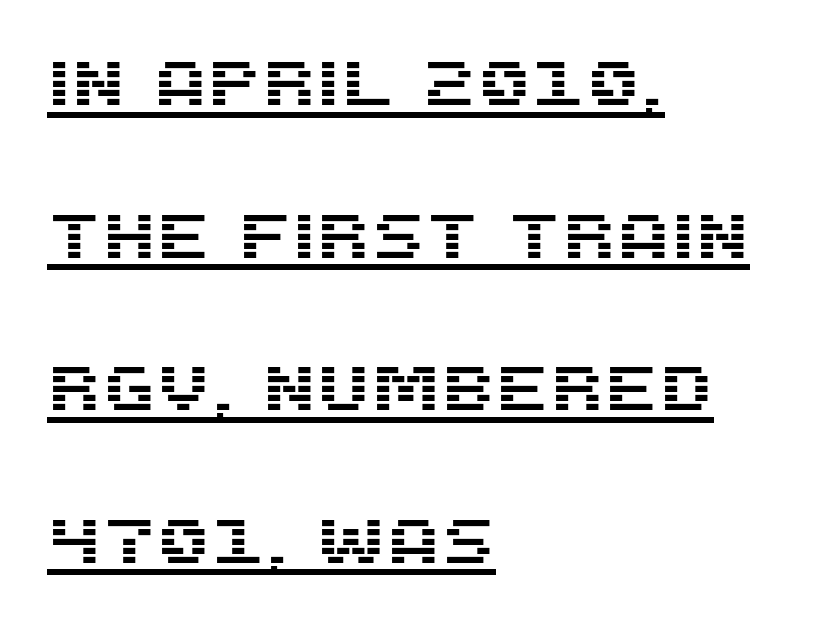
Q: Is the text italic (slanted)? A: No, it is upright.
Q: Is the typeface a serif or a sans-serif typeface? A: Sans-serif.
Q: Is the text underlined? A: Yes.
Q: How is the paragraph aligned? A: Left-aligned.
Q: Is the spacing between letters normal or unusually wide? A: Normal.
Q: Is the spacing between lines tight, normal or loose? A: Loose.
Q: Width (condensed, normal, or wide)? A: Normal.
Q: Stroke contrast? A: Medium.
Q: x-height? A: Large.
Q: Monospaced? A: No.
